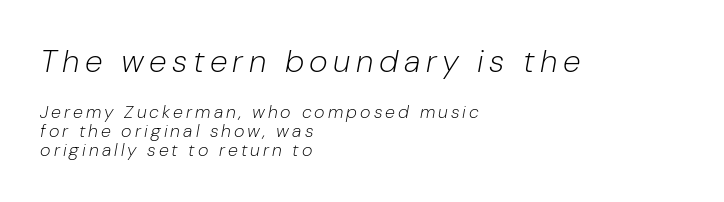
{"italic": "yes", "lean": "right", "slant_degrees": 10, "bold": "no", "weight": "light", "width": "normal", "stroke_contrast": "low", "x_height": "medium", "monospaced": "no", "underline": "no", "align": "left", "line_spacing": "tight", "line_spacing_ratio": 1.06, "larger_block": "first", "size_ratio": 1.78, "glyph_px": 32}
